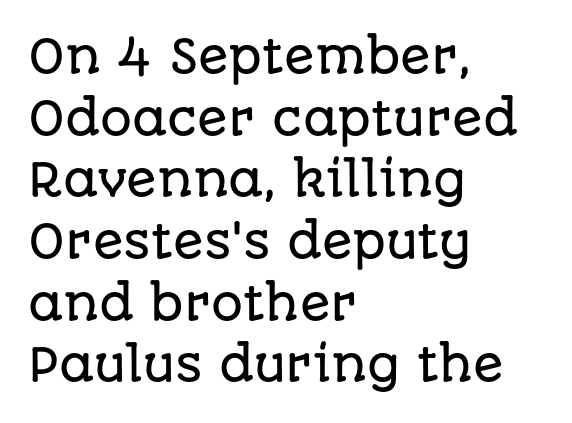
Note: no serifs on the glyphs. Is there much room between lines? A standard amount, neither cramped nor airy. The tracking reads as untouched default to a designer's eye. Unmarked baselines from the first word to the last.
